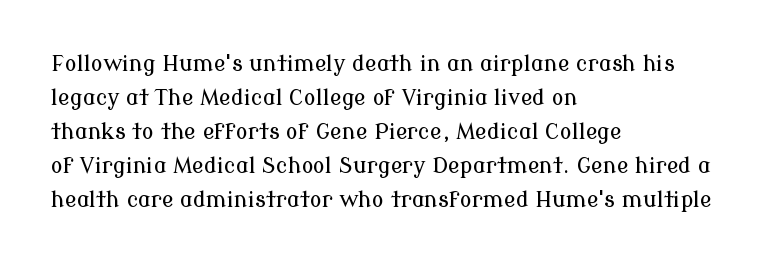
The image shows 22 px text type, upright; set left-aligned, normal line spacing (1.55x), normal letter spacing, not underlined.
